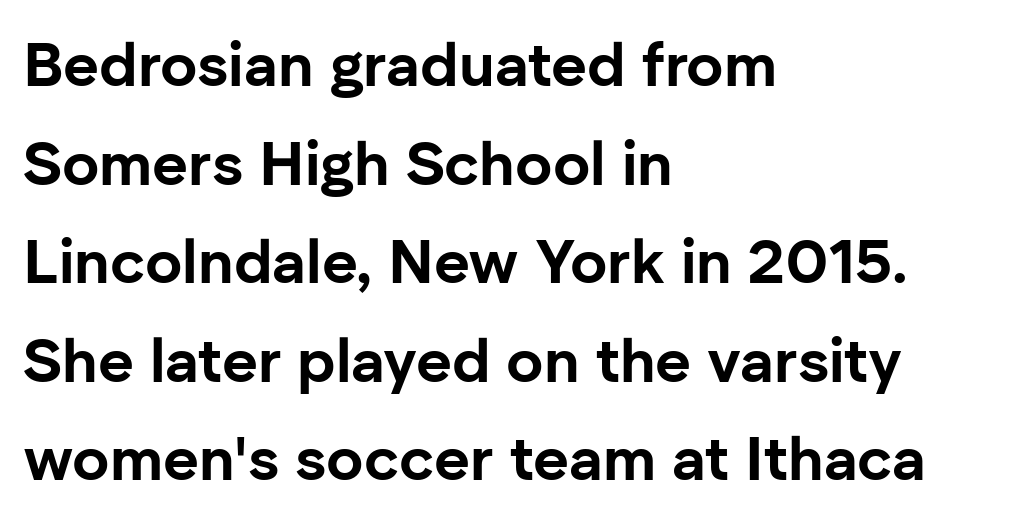
The image shows 62 px bold sans-serif type, upright; set left-aligned, normal line spacing (1.59x), normal letter spacing, not underlined; low stroke contrast and a medium x-height.
